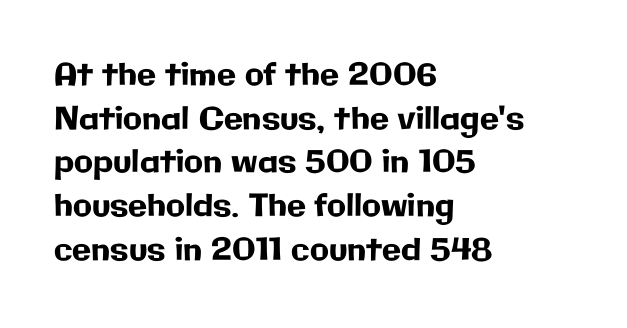
The image shows 31 px sans-serif type, upright; set left-aligned, normal line spacing (1.41x), normal letter spacing, not underlined; low stroke contrast and a medium x-height.
